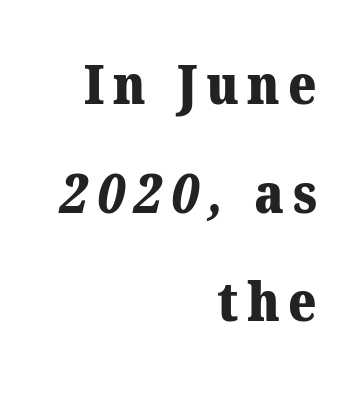
Each glyph is drawn with heavy, bold strokes. If you measured baseline to baseline, you'd find a long distance. Alignment: flush right. The area under the type is left untouched.
